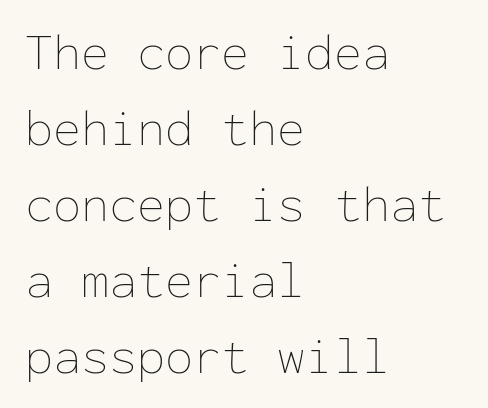
Left-aligned paragraph, ragged on the right. No italicization has been applied; the sample stays upright. The font is comparable to plain body text, perhaps lighter. The gaps between neighbouring characters are ordinary and unremarkable. Note the uniform advance width — an 'i' takes as much space as an 'm'.
